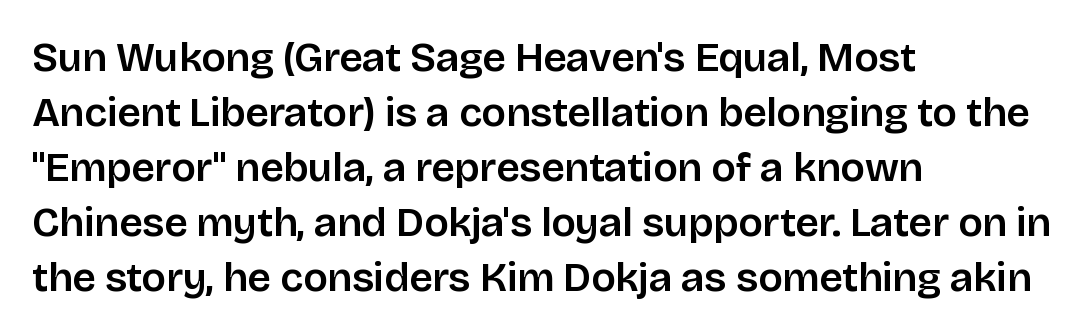
Plain, unruled lines of type. Nope, not italic — everything's standing straight. Line beginnings align vertically; line endings do not. The horizontal fit of the characters is conventional and even.
